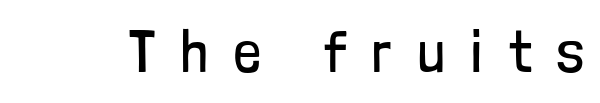
The image shows 59 px regular-weight, condensed sans-serif type, upright; set unusually wide letter spacing (+0.44 em), not underlined; low stroke contrast and a medium x-height.
